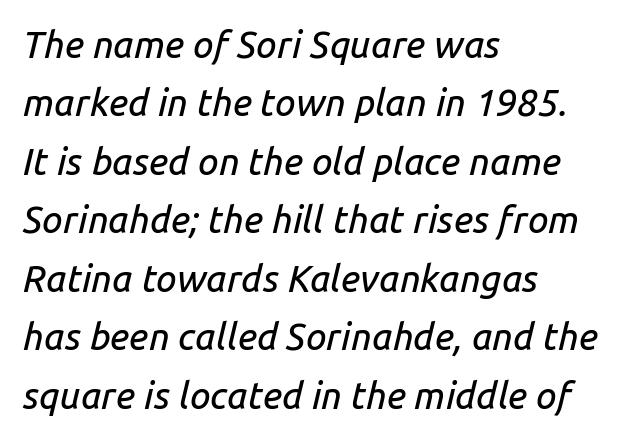
{"italic": "yes", "lean": "right", "slant_degrees": 14, "width": "normal", "stroke_contrast": "low", "x_height": "medium", "monospaced": "no", "underline": "no", "align": "left", "line_spacing": "normal", "line_spacing_ratio": 1.58, "letter_spacing": "normal", "letter_spacing_em": 0.0, "glyph_px": 37}
